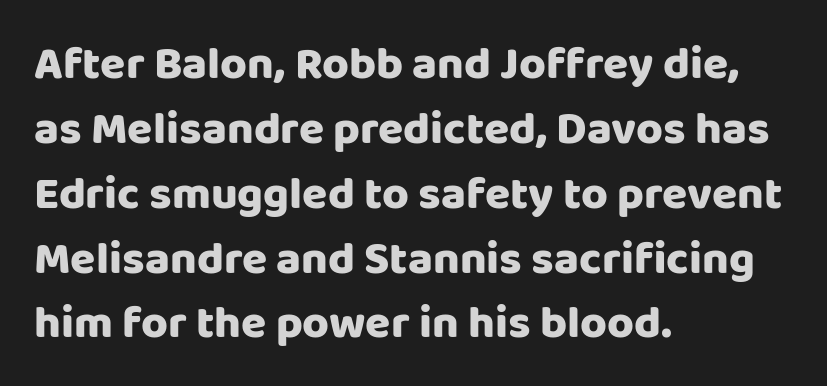
Tall strokes in this sample are plumb rather than angled. Underlining? Definitely not there. What stands out about the letter spacing? Nothing — it is the standard amount. The rendering shows plain stroke endings on the letterforms — a sans-serif design.
